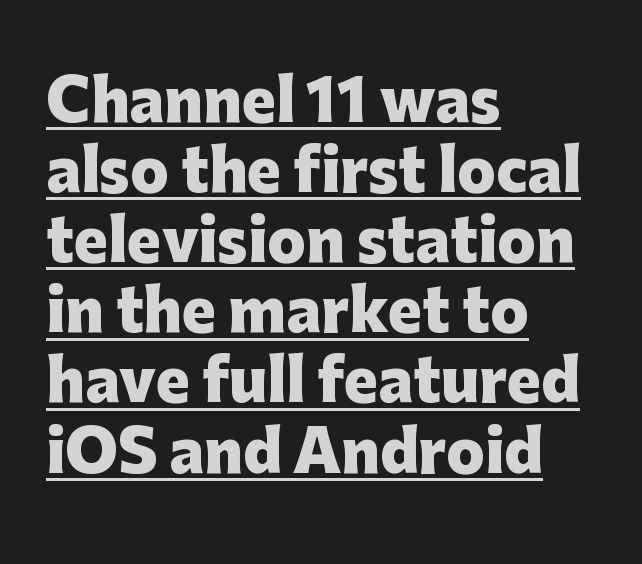
{"serif": "no", "italic": "no", "bold": "yes", "weight": "heavy", "width": "normal", "stroke_contrast": "low", "x_height": "medium", "monospaced": "no", "underline": "yes", "align": "left", "line_spacing_ratio": 1.23, "letter_spacing": "normal", "letter_spacing_em": 0.0, "glyph_px": 57}
